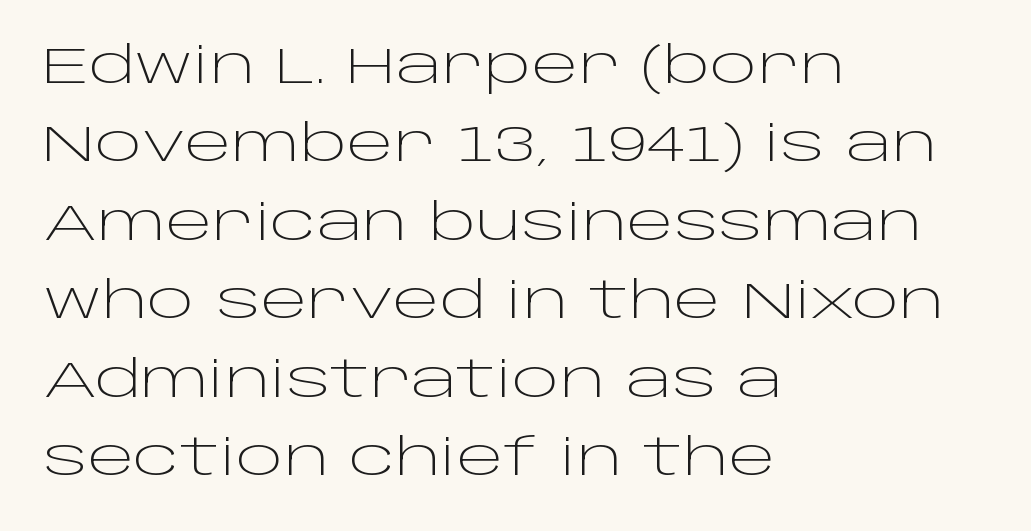
Teacher's note: observe the even left margin — that is flush-left alignment. Observe the absence of serifs on each vertical stroke in this sample. Horizontal bands of white between lines are of average thickness. Every character sits straight up, as roman type does. Note the varied advance widths — an 'i' is clearly narrower than an 'm'.
